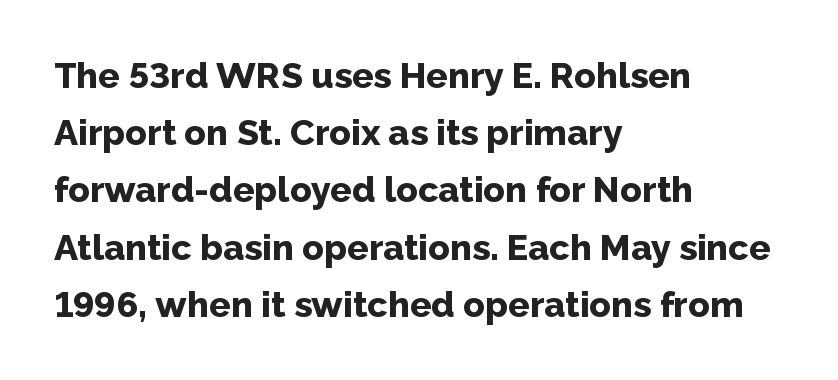
The image shows 36 px bold sans-serif type, upright; set left-aligned, normal line spacing (1.59x), normal letter spacing, not underlined; low stroke contrast and a medium x-height.
